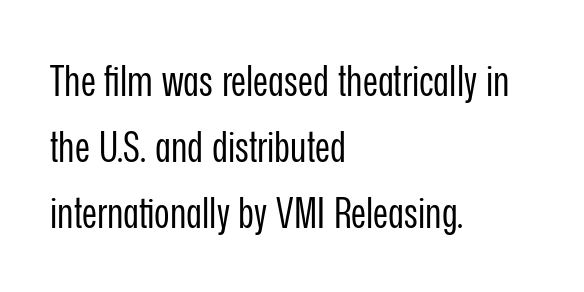
Each row of text sits above clean, open space. The face used here is proportionally spaced, like ordinary book or web type. In terms of leading, this rendering sits right in the middle. The paragraph has a hard left edge and a soft right edge. Default kerning and tracking; the words read as compact shapes.
